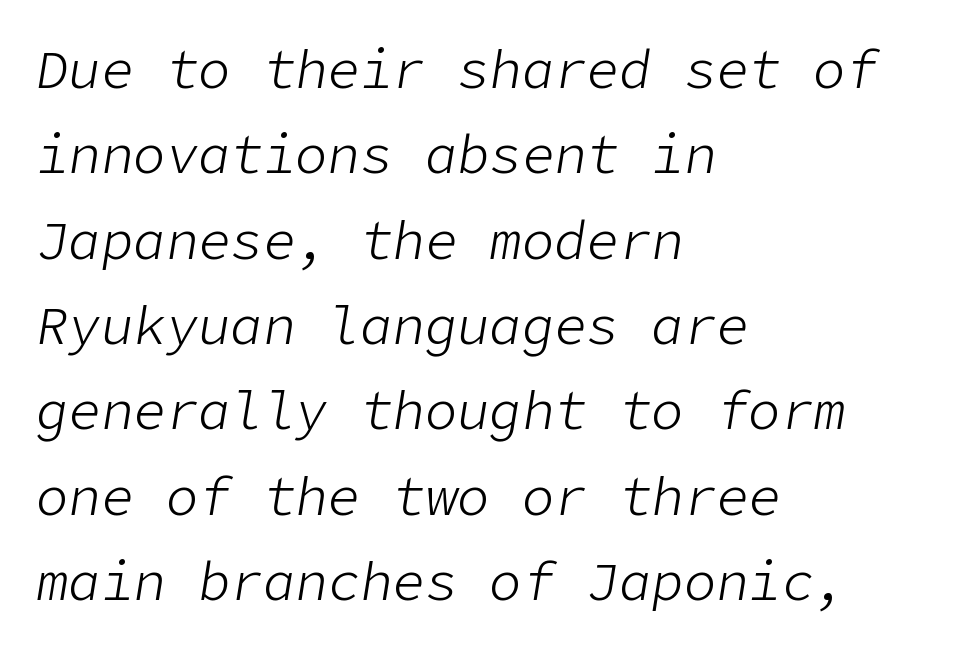
{"italic": "yes", "lean": "right", "slant_degrees": 9, "bold": "no", "weight": "light", "width": "normal", "stroke_contrast": "low", "x_height": "medium", "underline": "no", "align": "left", "line_spacing": "normal", "line_spacing_ratio": 1.58, "letter_spacing": "normal", "letter_spacing_em": 0.0, "glyph_px": 54}
